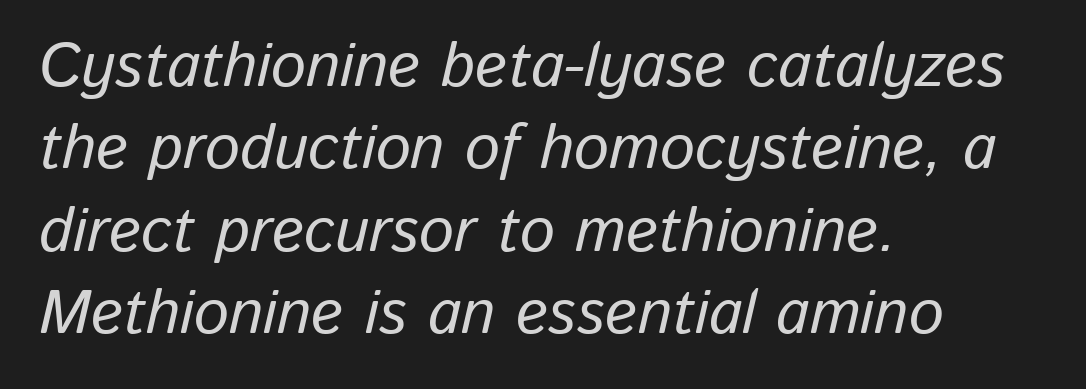
The image shows 62 px text type, italic (leaning right); set left-aligned, normal line spacing (1.33x), normal letter spacing, not underlined; low stroke contrast and a medium x-height.
